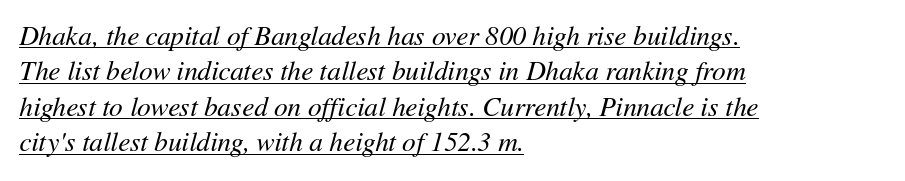
{"italic": "yes", "lean": "right", "slant_degrees": 11, "bold": "no", "underline": "yes", "align": "left", "line_spacing": "normal", "line_spacing_ratio": 1.31, "letter_spacing": "normal", "letter_spacing_em": 0.0, "glyph_px": 27}
